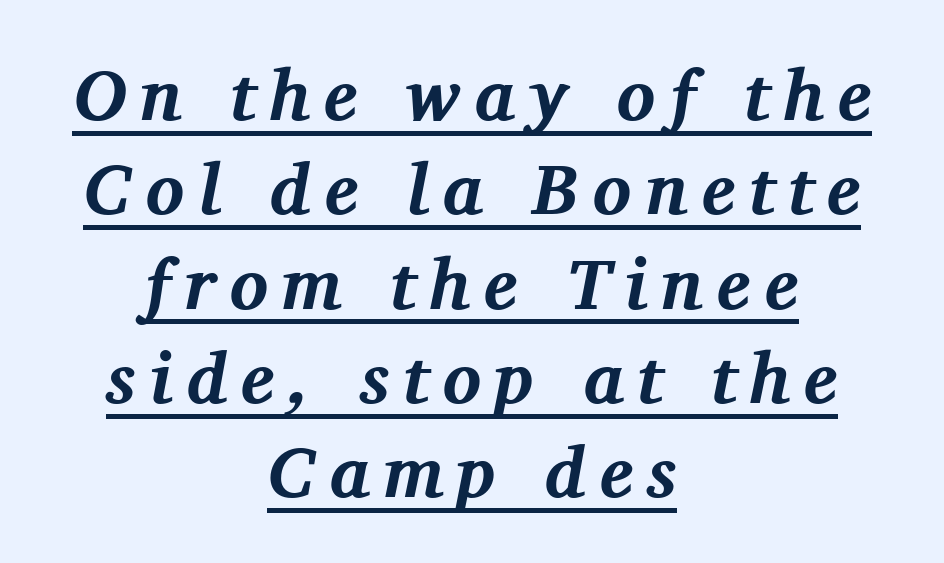
{"serif": "yes", "italic": "yes", "lean": "right", "slant_degrees": 11, "bold": "yes", "weight": "bold", "width": "normal", "stroke_contrast": "medium", "x_height": "medium", "monospaced": "no", "underline": "yes", "align": "center", "line_spacing": "normal", "line_spacing_ratio": 1.31, "glyph_px": 72}
